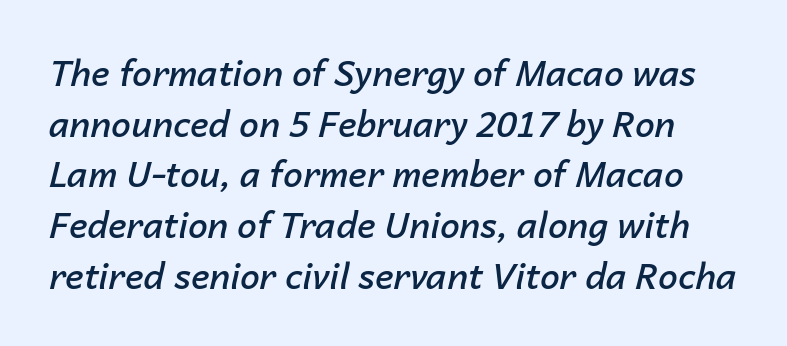
The image shows 35 px semibold type, italic (leaning right); set normal line spacing (1.45x), normal letter spacing, not underlined; low stroke contrast and a medium x-height.
